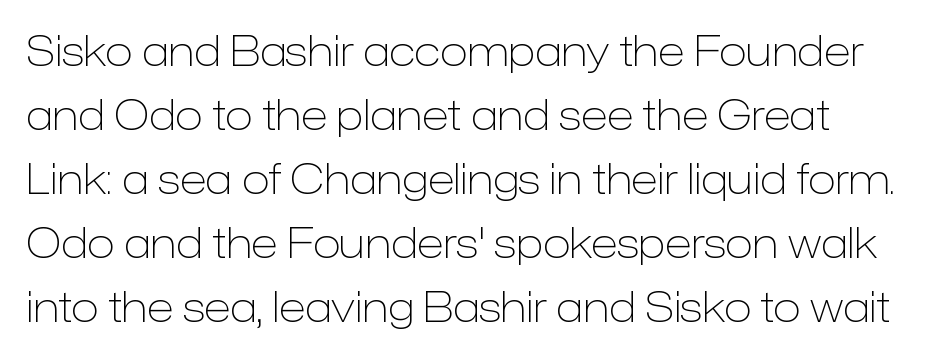
The cut favours lightness, reaching ordinary text weight at its darkest. The rendering keeps characters at their native spacing. The rag falls on the right side of this text block. The specimen omits any rule beneath the text block's lines. The rendering shows plain stroke endings on the letterforms — a sans-serif design.
